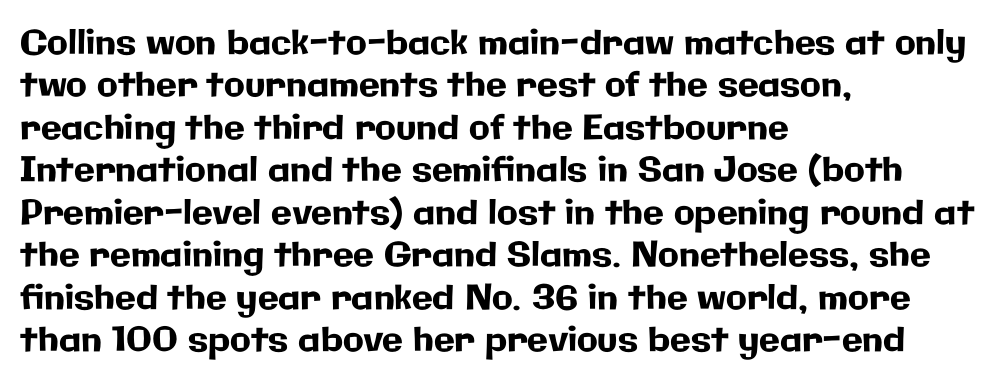
Reading down the block, your eye returns to a fixed left position each line. Looks like regular typesetting: each glyph gets only the width it needs. Standard letterfit; no display-style spreading of the glyphs. Type style note: lacks serifs. Rule under the text: the space is simply empty. Vertical spacing — default.
